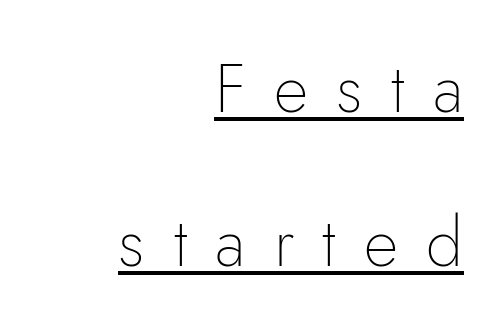
This is the regular roman posture of the typeface. Compared with a typical body face, this is equally light or lighter still. Spacing verdict: proportional, widths tailored to each character. Compared with a flush-left layout, this one pins lines to the opposite, right side.
